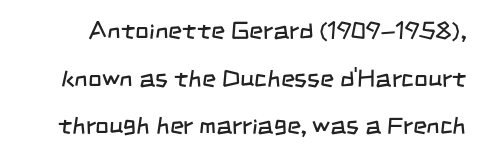
The image shows 24 px text type; set loose line spacing (1.98x), normal letter spacing, not underlined.
